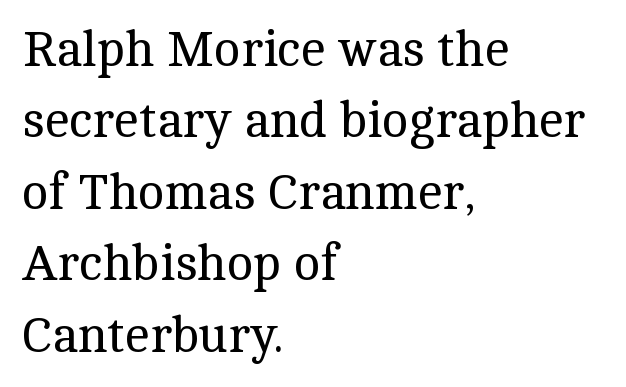
Q: Is the text bold? A: No.
Q: Is the text italic (slanted)? A: No, it is upright.
Q: Is the typeface a serif or a sans-serif typeface? A: Serif.
Q: Is the text underlined? A: No.
Q: How is the paragraph aligned? A: Left-aligned.
Q: Is the spacing between letters normal or unusually wide? A: Normal.
Q: Is the spacing between lines tight, normal or loose? A: Normal.
Q: Width (condensed, normal, or wide)? A: Normal.
Q: x-height? A: Medium.
Q: Monospaced? A: No.
